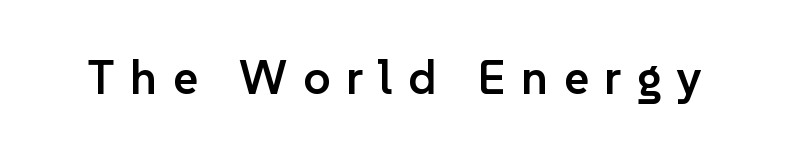
The image shows 48 px semibold sans-serif type, upright; set unusually wide letter spacing (+0.32 em), not underlined; low stroke contrast and a medium x-height.
